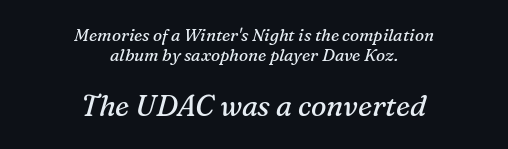
Q: Is the text bold? A: No.
Q: Is the text italic (slanted)? A: Yes, it leans right by about 16 degrees.
Q: Is the typeface a serif or a sans-serif typeface? A: Serif.
Q: Is the text underlined? A: No.
Q: How is the paragraph aligned? A: Centered.
Q: Is the spacing between letters normal or unusually wide? A: Normal.
Q: Which block of text is set in a larger size, the first (top) or the second (bottom)? A: The second (bottom) one.
Q: Width (condensed, normal, or wide)? A: Normal.
Q: Stroke contrast? A: Medium.
Q: x-height? A: Medium.
Q: Monospaced? A: No.
